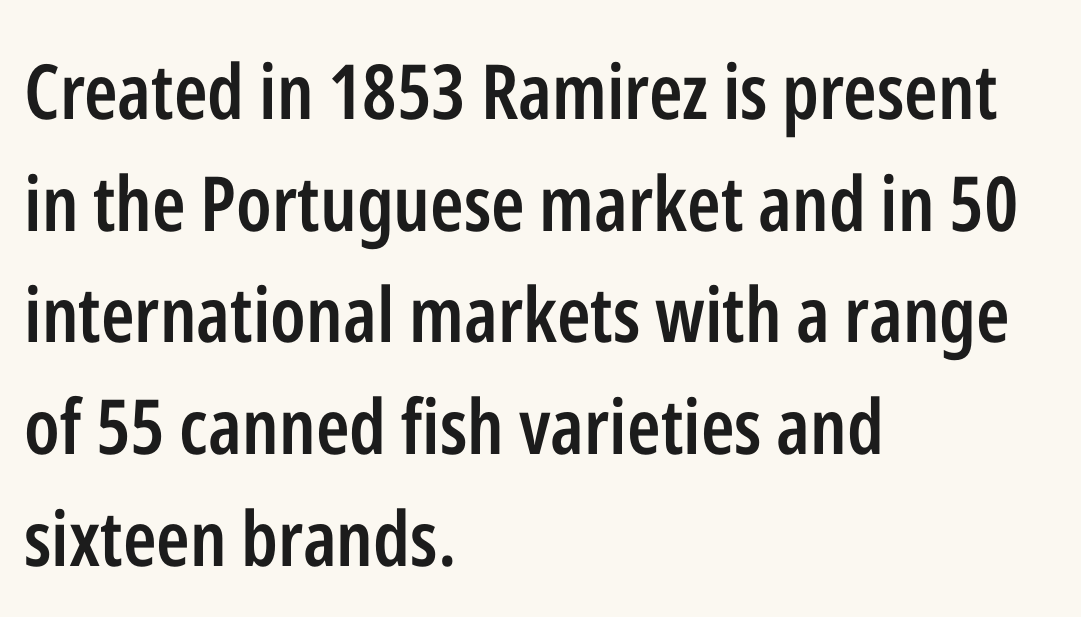
The image shows 76 px semibold, condensed sans-serif type, upright; set left-aligned, normal line spacing (1.47x), normal letter spacing, not underlined; low stroke contrast and a medium x-height.
